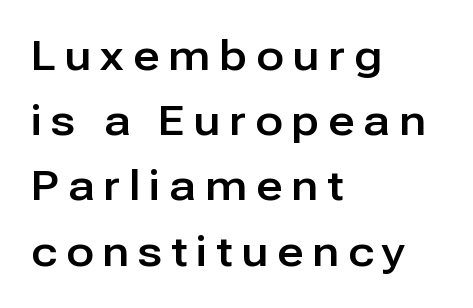
Line spacing here is normal. Character widths vary here, with narrow letters taking less room than wide ones. The lettering stays uniformly vertical, giving the passage a roman look. The passage shown is typeset with a sans-serif family.
